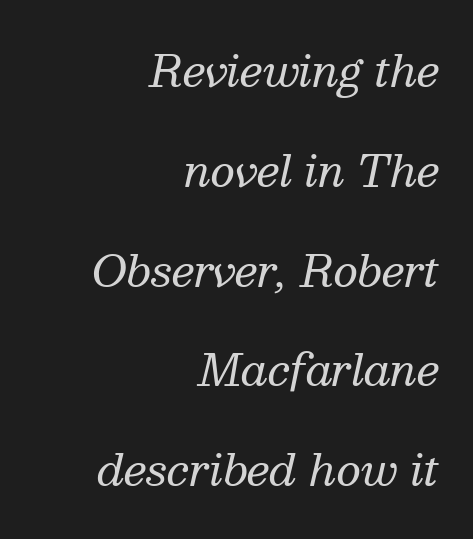
The image shows 43 px regular-weight serif type, italic (leaning right); set right-aligned, loose line spacing (2.32x), normal letter spacing, not underlined; medium stroke contrast and a medium x-height.
